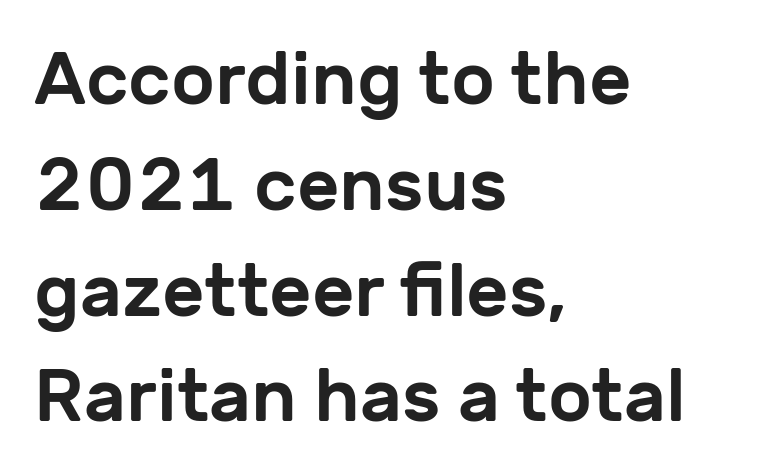
{"serif": "no", "italic": "no", "width": "normal", "stroke_contrast": "low", "x_height": "medium", "monospaced": "no", "underline": "no", "align": "left", "line_spacing": "normal", "line_spacing_ratio": 1.43, "letter_spacing": "normal", "letter_spacing_em": 0.0, "glyph_px": 74}
